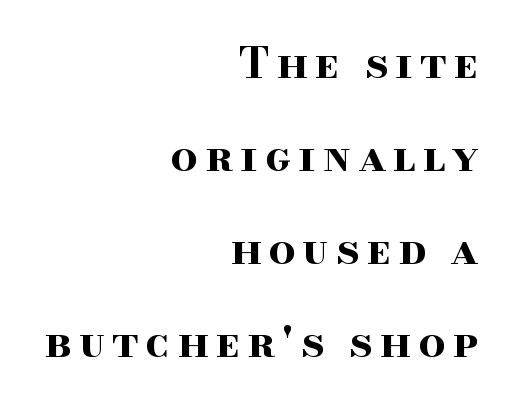
The specimen omits any rule beneath the text block's lines. Vertical spacing — loose. A typesetter would label this face a serif. If you drew a ruler down the right edge, every line would touch it.
